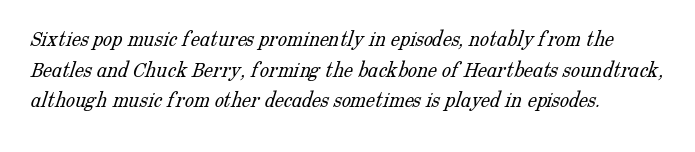
Casual observation: everything's shoved over to the left. The foot of each line stays bare and open. How are the letters spaced? Ordinarily, with no added tracking. Each stroke keeps to a modest, everyday thickness or less.
